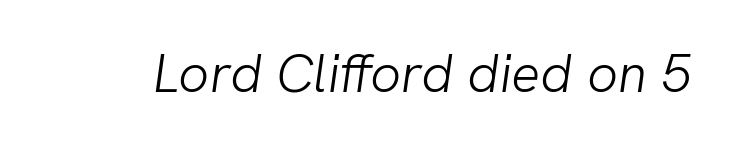
The image shows 54 px light sans-serif type; set normal letter spacing, not underlined; low stroke contrast and a medium x-height.
